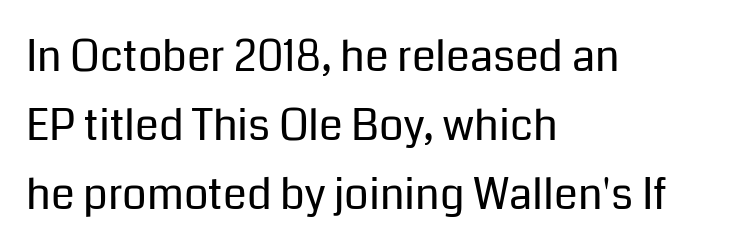
Q: Is the text bold? A: No.
Q: Is the text italic (slanted)? A: No, it is upright.
Q: Is the typeface a serif or a sans-serif typeface? A: Sans-serif.
Q: Is the text underlined? A: No.
Q: How is the paragraph aligned? A: Left-aligned.
Q: Is the spacing between letters normal or unusually wide? A: Normal.
Q: Is the spacing between lines tight, normal or loose? A: Normal.
Q: Width (condensed, normal, or wide)? A: Normal.
Q: Stroke contrast? A: Low.
Q: x-height? A: Medium.
Q: Monospaced? A: No.
